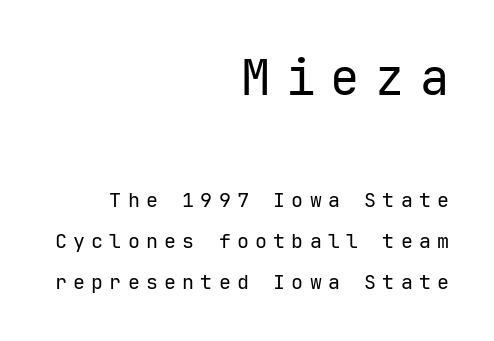
{"serif": "no", "italic": "no", "bold": "no", "weight": "regular", "width": "normal", "stroke_contrast": "low", "x_height": "medium", "monospaced": "yes", "underline": "no", "align": "right", "line_spacing": "loose", "line_spacing_ratio": 2.07, "letter_spacing": "wide", "letter_spacing_em": 0.31, "larger_block": "first", "size_ratio": 2.45, "glyph_px": 49}
